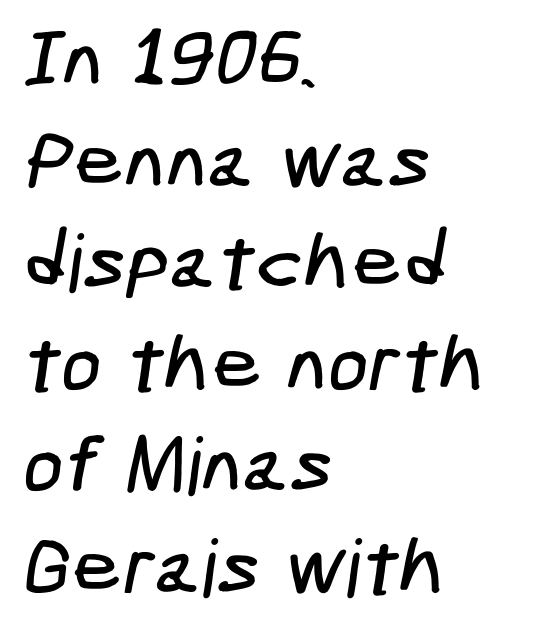
The image shows 80 px condensed sans-serif type; set left-aligned, normal line spacing (1.27x), normal letter spacing, not underlined; low stroke contrast and a medium x-height.
